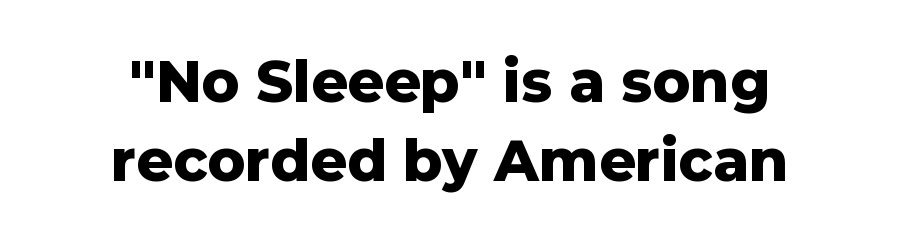
Q: Is the text bold? A: Yes.
Q: Is the text italic (slanted)? A: No, it is upright.
Q: Is the typeface a serif or a sans-serif typeface? A: Sans-serif.
Q: Is the text underlined? A: No.
Q: How is the paragraph aligned? A: Centered.
Q: Is the spacing between letters normal or unusually wide? A: Normal.
Q: Is the spacing between lines tight, normal or loose? A: Normal.
Q: Width (condensed, normal, or wide)? A: Normal.
Q: Stroke contrast? A: Low.
Q: x-height? A: Medium.
Q: Monospaced? A: No.
